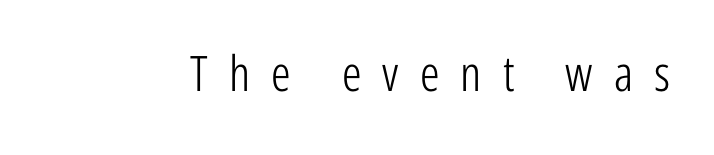
Q: Is the text bold? A: No.
Q: Is the text italic (slanted)? A: No, it is upright.
Q: Is the typeface a serif or a sans-serif typeface? A: Sans-serif.
Q: Is the text underlined? A: No.
Q: Is the spacing between letters normal or unusually wide? A: Unusually wide.
Q: Width (condensed, normal, or wide)? A: Condensed.
Q: Stroke contrast? A: Low.
Q: x-height? A: Medium.
Q: Monospaced? A: No.
